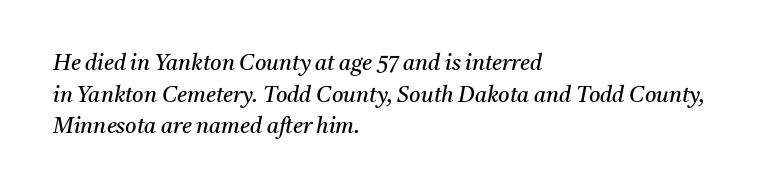
The image shows 22 px text type, italic (leaning right); set left-aligned, normal line spacing (1.44x), normal letter spacing, not underlined.
